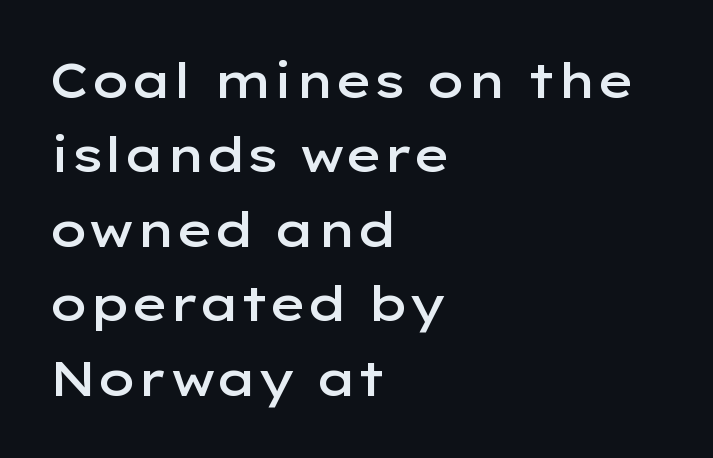
The image shows 49 px semibold, wide sans-serif type, upright; set left-aligned, normal line spacing (1.52x), normal letter spacing, not underlined; low stroke contrast and a medium x-height.
